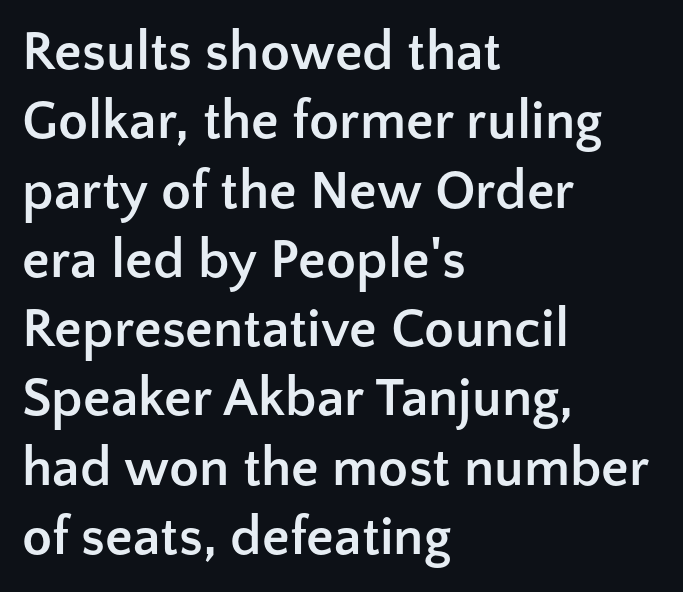
Chunky letters — that's bold for sure. Grotesque or geometric, the face here clearly has no serifs. No extra tracking has been applied to these lines. The rendering anchors every line to the left-hand side. Ordinary non-slanted type is in use.
